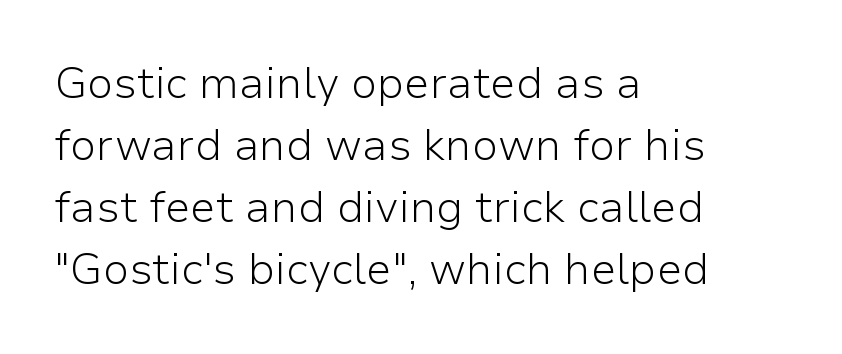
The image shows 43 px light sans-serif type, upright; set left-aligned, normal line spacing (1.44x), normal letter spacing, not underlined; low stroke contrast and a medium x-height.
